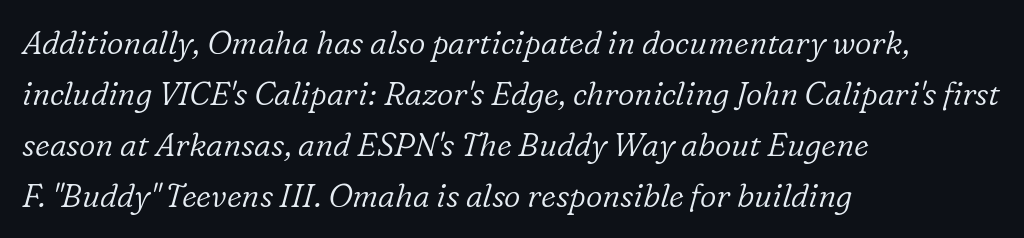
Q: Is the text bold? A: No.
Q: Is the text italic (slanted)? A: Yes, it leans right by about 16 degrees.
Q: Is the typeface a serif or a sans-serif typeface? A: Serif.
Q: Is the text underlined? A: No.
Q: How is the paragraph aligned? A: Left-aligned.
Q: Is the spacing between letters normal or unusually wide? A: Normal.
Q: Is the spacing between lines tight, normal or loose? A: Normal.
Q: Width (condensed, normal, or wide)? A: Normal.
Q: Stroke contrast? A: Low.
Q: x-height? A: Medium.
Q: Monospaced? A: No.
